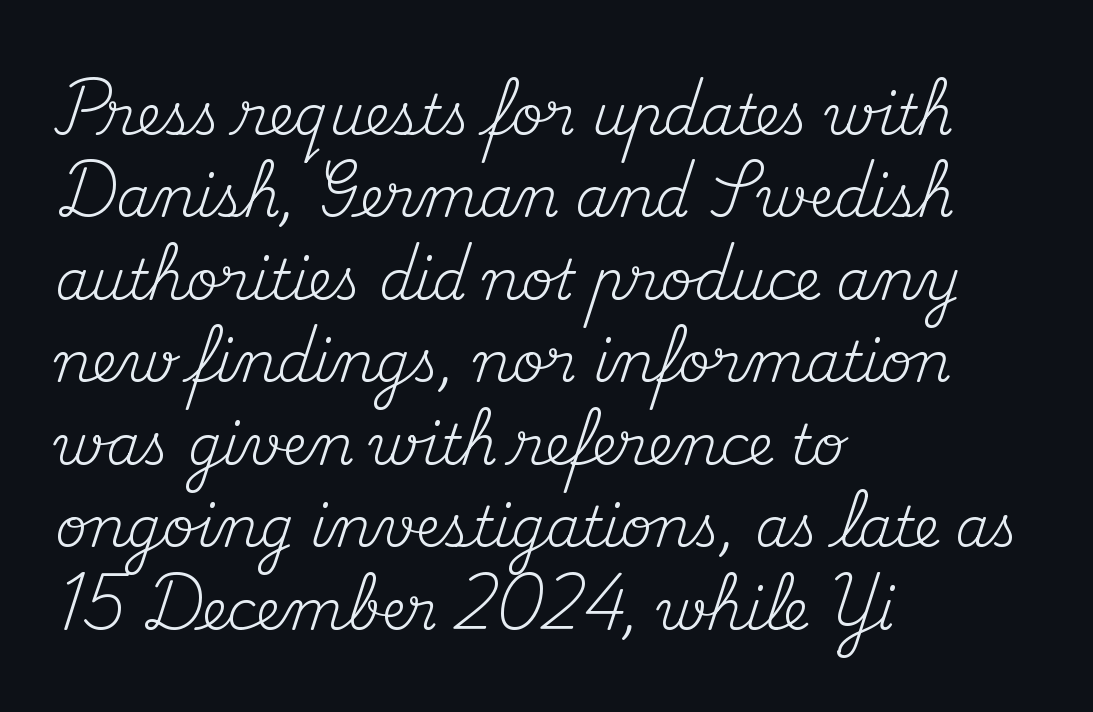
{"serif": "yes", "bold": "no", "weight": "regular", "width": "normal", "stroke_contrast": "medium", "x_height": "small", "monospaced": "no", "underline": "no", "align": "left", "line_spacing": "normal", "line_spacing_ratio": 1.5, "letter_spacing": "normal", "letter_spacing_em": 0.0, "glyph_px": 55}
